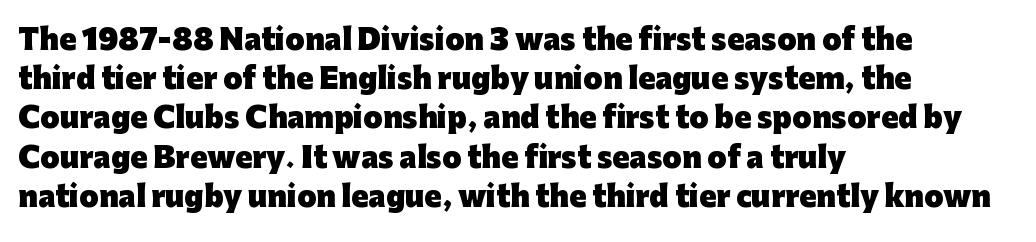
Letter spacing: default. Type without underlining. Which margin do the lines hug? The left one — the right edge is uneven. The glyphs in this specimen are sans serif.
